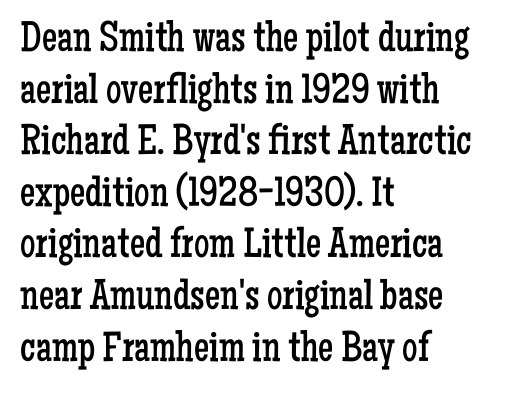
Each letter's strokes conclude with small projecting serifs. The type sits square on the baseline with zero lean. The lines are quadded left. Look at the tracking — it's just the regular setting, nothing added.
